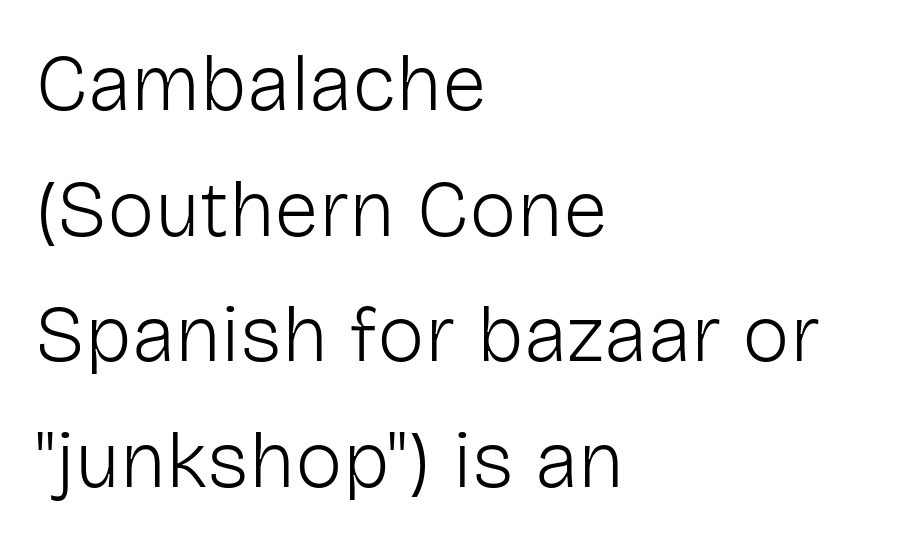
Nobody touched the tracking dial on this one. This is sans-serif lettering, the kind often seen on screens and signage. The space beneath each line is pristine and unruled. The font sits on the lighter half of the weight spectrum, regular included. Here the designer chose a conventional face with non-uniform glyph widths.
